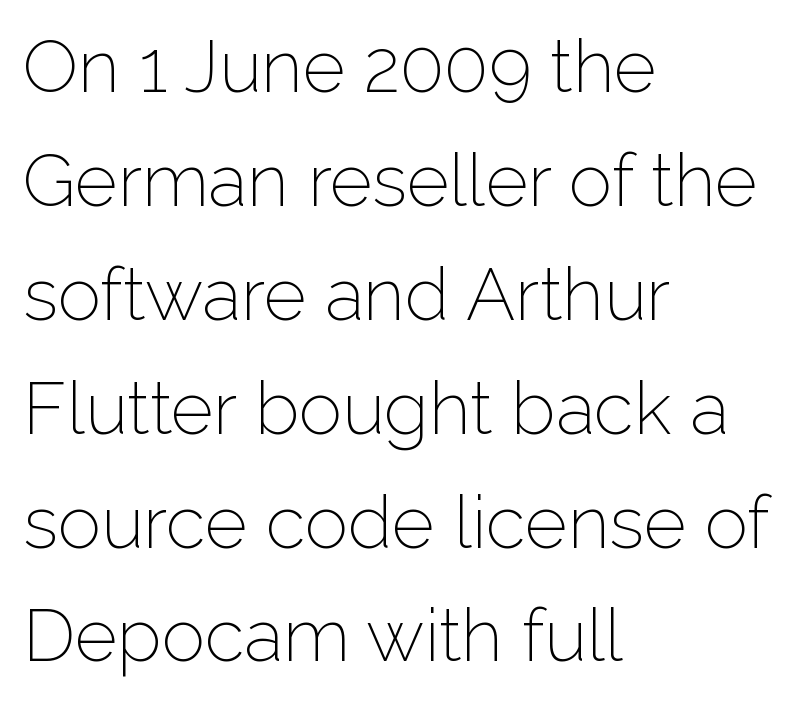
What's the leading like? Ordinary, nothing unusual. Grotesque or geometric, the face here clearly has no serifs. Is the block centered? No — it sits flush against the left margin. Unlike italic type, these characters show no tilt at all.
